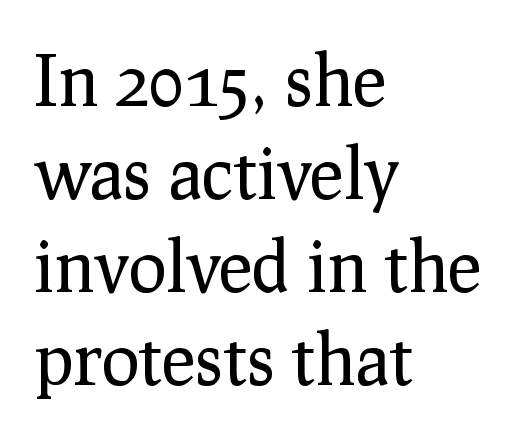
You can tell it's not italic because the verticals are truly vertical. The foot of each line stays bare and open. The typesetting does not lean heavy: it is not bold. Successive baselines arrive at the customary interval. These lines stack with their left ends in a neat column.
